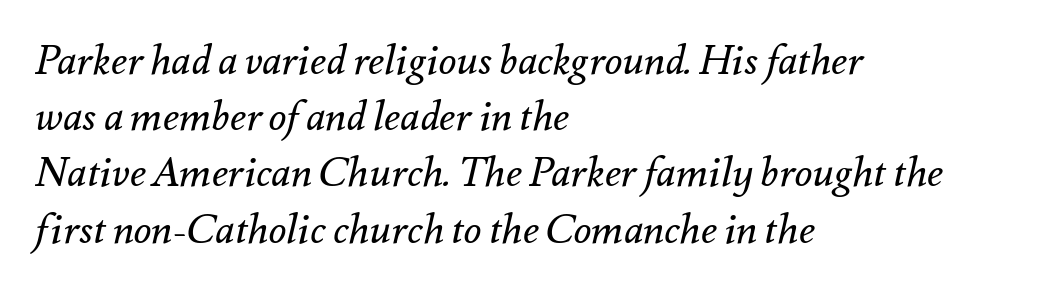
Q: Is the text bold? A: No.
Q: Is the text italic (slanted)? A: Yes, it leans right by about 12 degrees.
Q: Is the text underlined? A: No.
Q: How is the paragraph aligned? A: Left-aligned.
Q: Is the spacing between letters normal or unusually wide? A: Normal.
Q: Is the spacing between lines tight, normal or loose? A: Normal.
Q: Width (condensed, normal, or wide)? A: Normal.
Q: Stroke contrast? A: Medium.
Q: x-height? A: Small.
Q: Monospaced? A: No.
